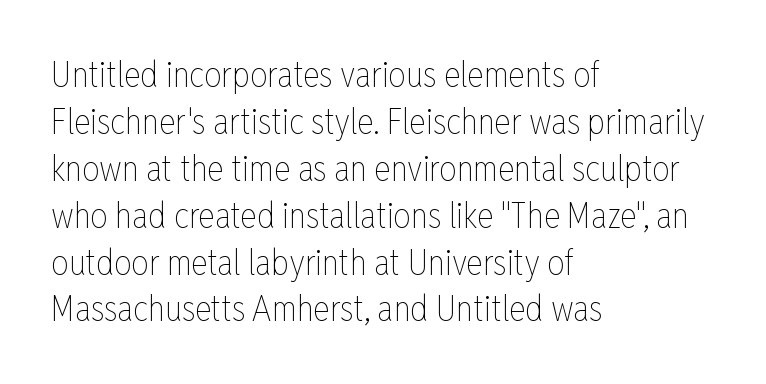
{"italic": "no", "bold": "no", "weight": "thin", "width": "condensed", "stroke_contrast": "low", "x_height": "medium", "monospaced": "no", "underline": "no", "align": "left", "line_spacing": "normal", "line_spacing_ratio": 1.34, "letter_spacing": "normal", "letter_spacing_em": 0.0, "glyph_px": 35}
